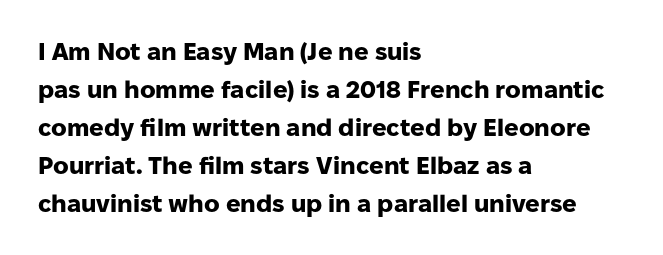
Q: Is the text bold? A: Yes.
Q: Is the text italic (slanted)? A: No, it is upright.
Q: Is the text underlined? A: No.
Q: How is the paragraph aligned? A: Left-aligned.
Q: Is the spacing between letters normal or unusually wide? A: Normal.
Q: Is the spacing between lines tight, normal or loose? A: Normal.
